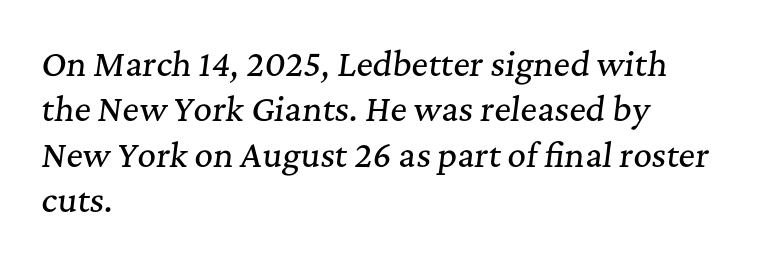
The rag falls on the right side of this text block. Anything drawn beneath the words? Only blank space. These lines keep a tight, regular rhythm from letter to letter. Looks like regular typesetting: each glyph gets only the width it needs. The glyphs look as if they've been sheared to an angle.
